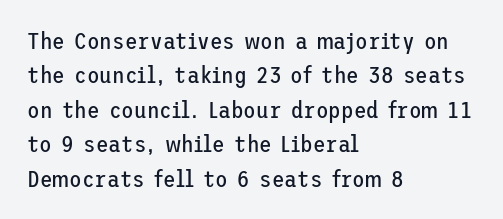
Observe the ordinary spacing: letters are neighbours, not strangers. Only glyphs here, with clear space below each row. Honestly, the row spacing looks completely unremarkable. No letter is thick-stroked: the sample isn't bold.
